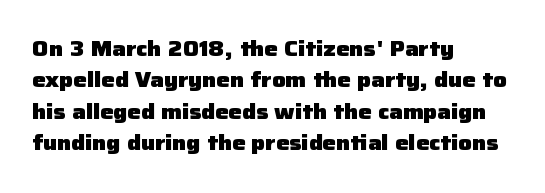
Set as a true bold cut, around the 700 mark. You can tell it's not italic because the verticals are truly vertical. Horizontally, the lines are justified to the leading edge only. Evenly set lines give the paragraph a standard silhouette. Just letters on the line, the space beneath them empty. Compared with typical body copy, the letter spacing here is the same.
